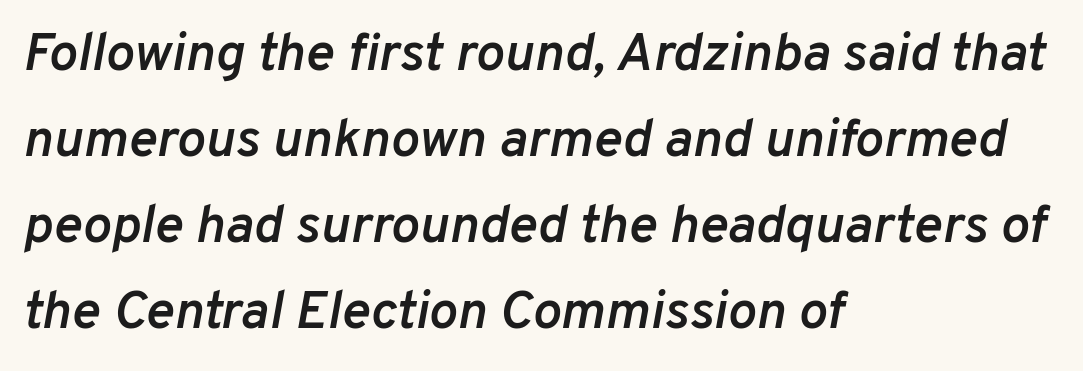
Q: Is the text bold? A: Semi-bold.
Q: Is the text italic (slanted)? A: Yes, it leans right by about 10 degrees.
Q: Is the text underlined? A: No.
Q: How is the paragraph aligned? A: Left-aligned.
Q: Is the spacing between letters normal or unusually wide? A: Normal.
Q: Is the spacing between lines tight, normal or loose? A: Normal.
Q: Width (condensed, normal, or wide)? A: Normal.
Q: Stroke contrast? A: Low.
Q: x-height? A: Medium.
Q: Monospaced? A: No.
